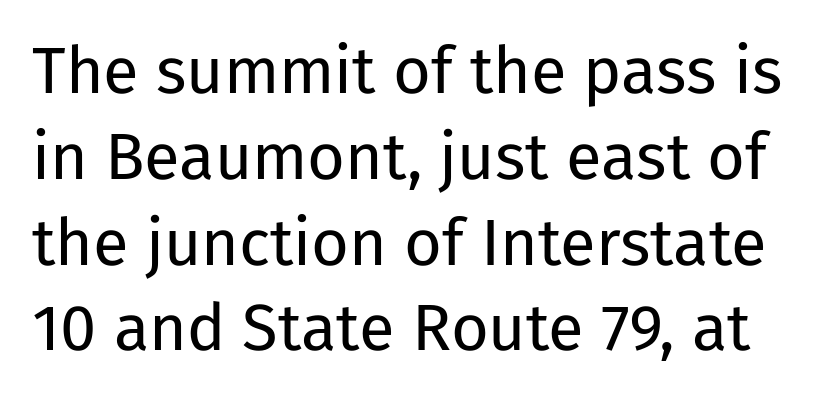
The image shows 65 px regular-weight sans-serif type, upright; set normal line spacing (1.32x), normal letter spacing, not underlined; low stroke contrast and a medium x-height.
